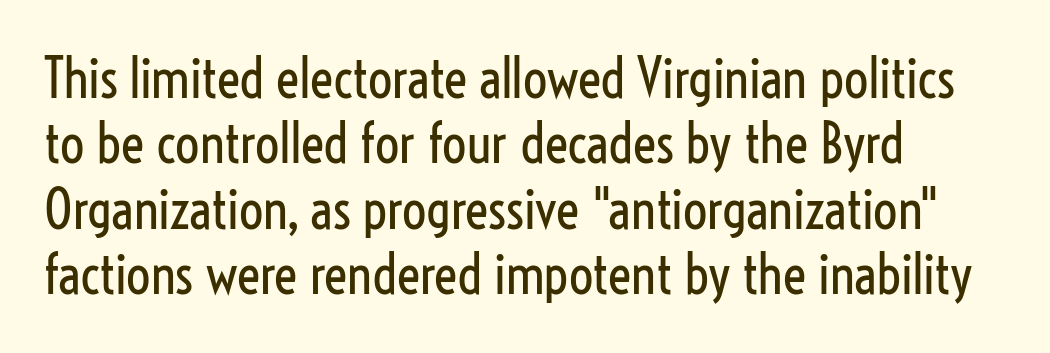
Q: Is the text bold? A: No.
Q: Is the text italic (slanted)? A: No, it is upright.
Q: Is the typeface a serif or a sans-serif typeface? A: Sans-serif.
Q: Is the text underlined? A: No.
Q: How is the paragraph aligned? A: Left-aligned.
Q: Is the spacing between letters normal or unusually wide? A: Normal.
Q: Width (condensed, normal, or wide)? A: Condensed.
Q: Stroke contrast? A: Low.
Q: x-height? A: Medium.
Q: Monospaced? A: No.
